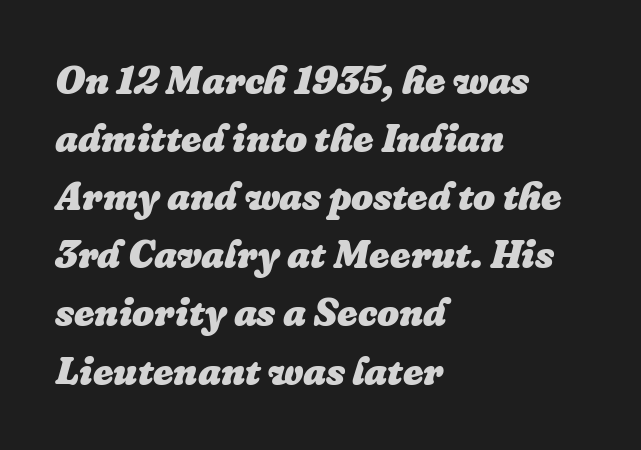
Horizontal bands of white between lines are of average thickness. The paragraph has a hard left edge and a soft right edge. The glyphs are unaccompanied by any horizontal stroke below them. The passage shown is emphatically bold. These lines keep a tight, regular rhythm from letter to letter.
